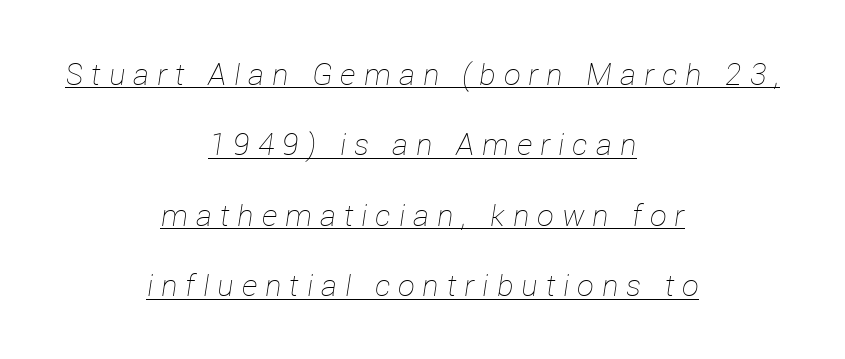
The image shows 30 px thin type, italic (leaning right); set centered, loose line spacing (2.35x), unusually wide letter spacing (+0.27 em), underlined; low stroke contrast and a medium x-height.
